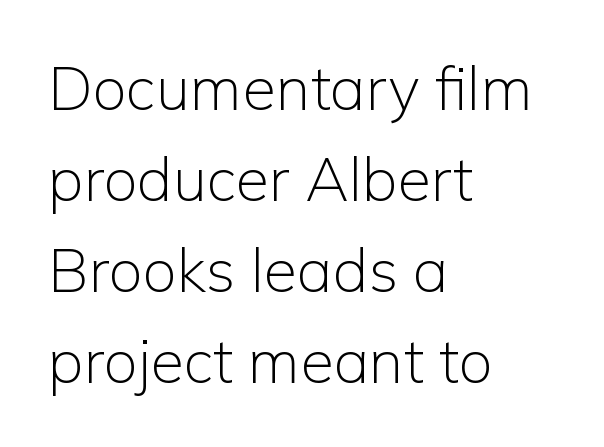
The image shows 61 px light sans-serif type, upright; set left-aligned, normal line spacing (1.49x), normal letter spacing, not underlined; low stroke contrast and a medium x-height.
